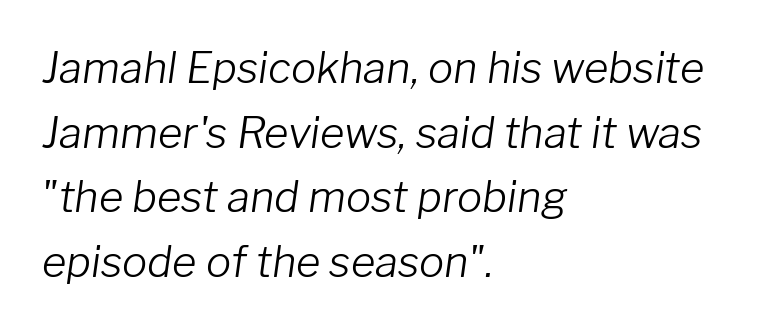
{"italic": "yes", "lean": "right", "slant_degrees": 8, "bold": "no", "weight": "light", "width": "normal", "stroke_contrast": "low", "x_height": "medium", "monospaced": "no", "underline": "no", "align": "left", "line_spacing": "normal", "line_spacing_ratio": 1.54, "letter_spacing": "normal", "letter_spacing_em": 0.0, "glyph_px": 42}
